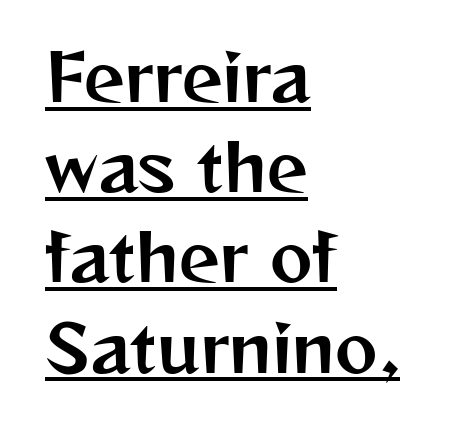
Inter-character spacing is left at the font's built-in metrics. Short and long lines alike share a common starting point at left. The axis of the letterforms is exactly vertical. Underlined type.
